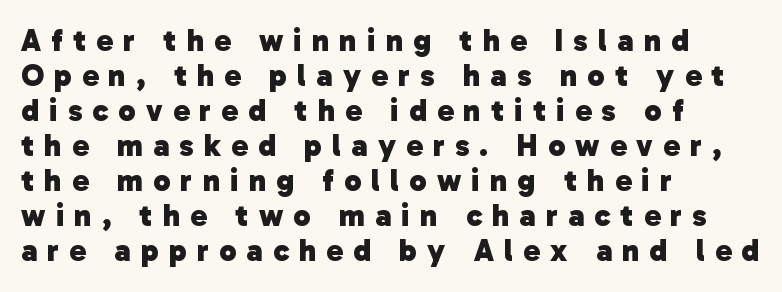
{"serif": "no", "bold": "yes", "weight": "heavy", "width": "normal", "stroke_contrast": "low", "x_height": "medium", "monospaced": "no", "underline": "no", "align": "left", "line_spacing": "tight", "line_spacing_ratio": 1.13, "letter_spacing": "wide", "letter_spacing_em": 0.33, "glyph_px": 31}
